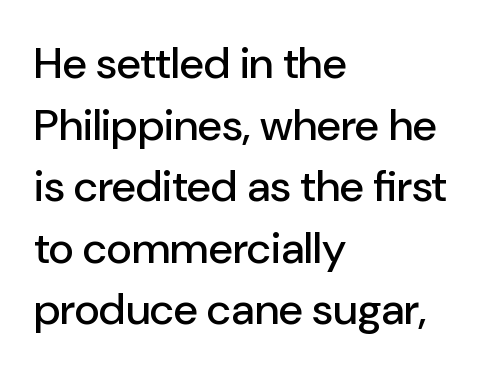
Q: Is the text italic (slanted)? A: No, it is upright.
Q: Is the typeface a serif or a sans-serif typeface? A: Sans-serif.
Q: Is the text underlined? A: No.
Q: How is the paragraph aligned? A: Left-aligned.
Q: Is the spacing between letters normal or unusually wide? A: Normal.
Q: Is the spacing between lines tight, normal or loose? A: Normal.
Q: Width (condensed, normal, or wide)? A: Normal.
Q: Stroke contrast? A: Low.
Q: x-height? A: Medium.
Q: Monospaced? A: No.
